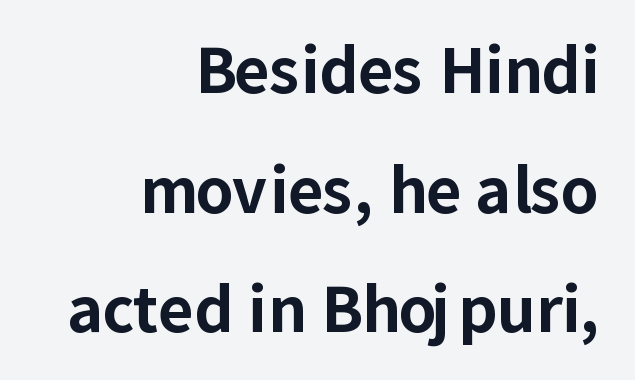
{"serif": "no", "italic": "no", "bold": "yes", "weight": "bold", "width": "normal", "stroke_contrast": "low", "x_height": "medium", "monospaced": "no", "underline": "no", "align": "right", "line_spacing": "loose", "line_spacing_ratio": 1.96, "letter_spacing": "normal", "letter_spacing_em": 0.0, "glyph_px": 61}
